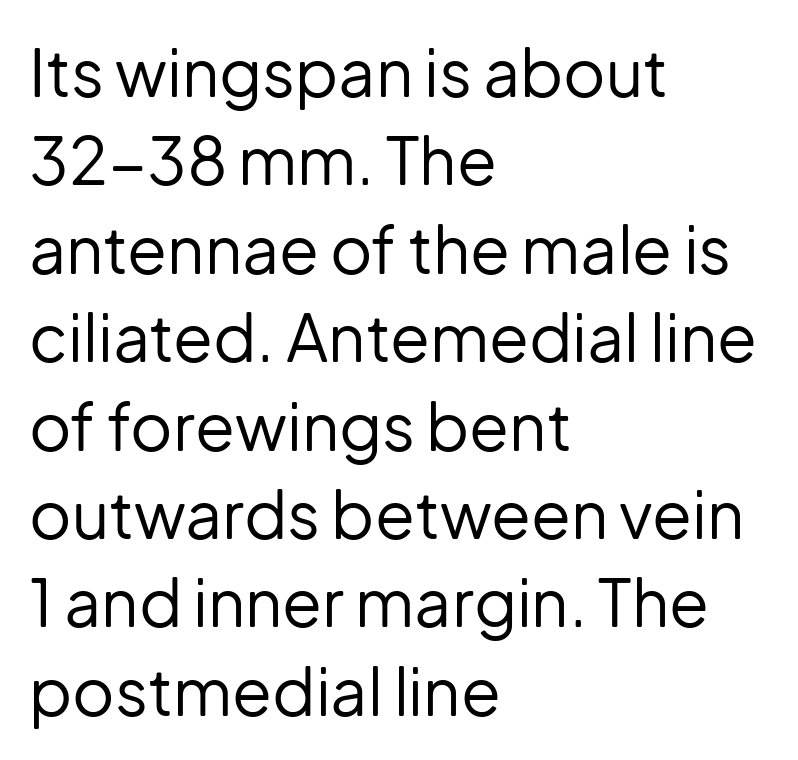
The image shows 65 px regular-weight sans-serif type, upright; set left-aligned, normal line spacing (1.36x), normal letter spacing, not underlined; low stroke contrast and a medium x-height.
